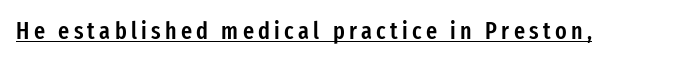
Q: Is the text bold? A: Semi-bold.
Q: Is the text italic (slanted)? A: No, it is upright.
Q: Is the text underlined? A: Yes.
